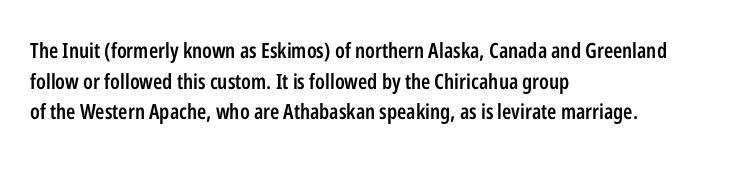
{"italic": "no", "bold": "semi", "underline": "no", "align": "left", "line_spacing": "normal", "line_spacing_ratio": 1.46, "letter_spacing": "normal", "letter_spacing_em": 0.0, "glyph_px": 21}
